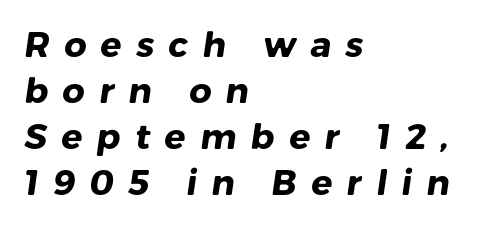
{"serif": "no", "bold": "yes", "weight": "heavy", "width": "normal", "stroke_contrast": "low", "x_height": "medium", "monospaced": "no", "underline": "no", "align": "left", "line_spacing": "normal", "line_spacing_ratio": 1.31, "letter_spacing": "wide", "letter_spacing_em": 0.41, "glyph_px": 35}
